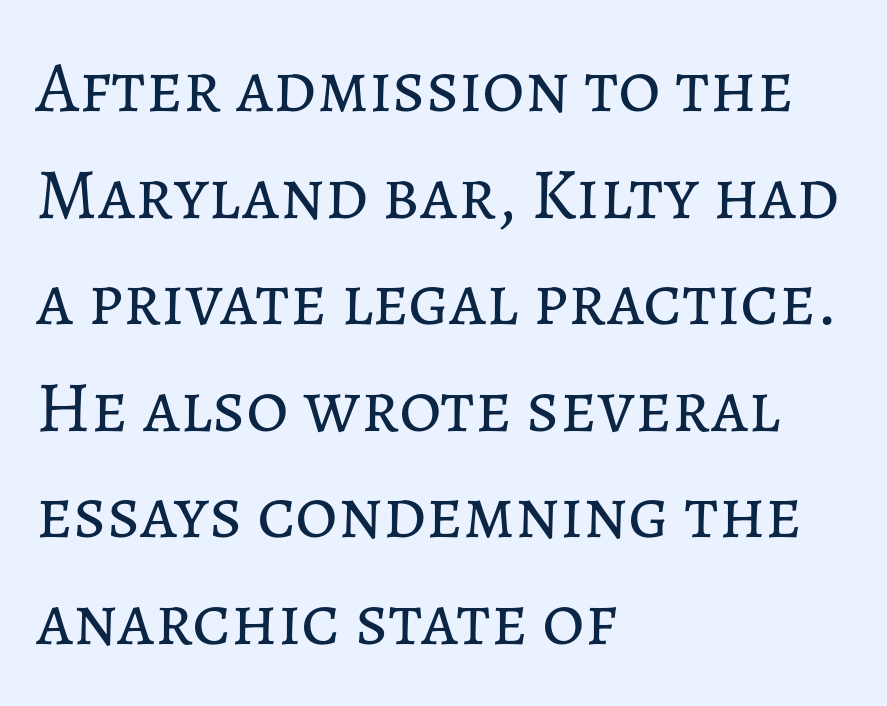
The image shows 73 px regular-weight type, upright; set left-aligned, normal line spacing (1.46x), normal letter spacing, not underlined; low stroke contrast and a medium x-height.
